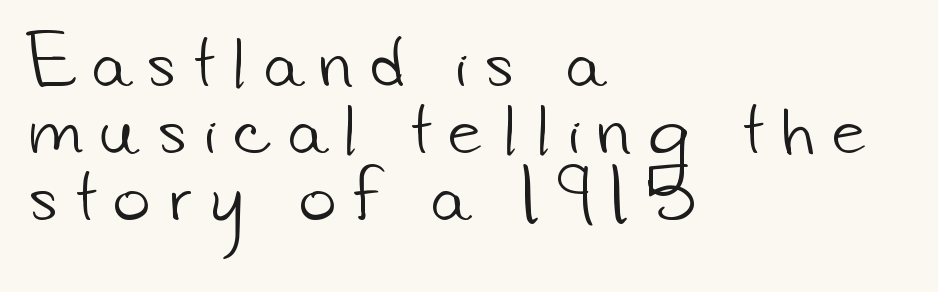
Q: Is the text bold? A: No.
Q: Is the typeface a serif or a sans-serif typeface? A: Sans-serif.
Q: Is the text underlined? A: No.
Q: How is the paragraph aligned? A: Left-aligned.
Q: Is the spacing between letters normal or unusually wide? A: Unusually wide.
Q: Is the spacing between lines tight, normal or loose? A: Tight.
Q: Width (condensed, normal, or wide)? A: Normal.
Q: Stroke contrast? A: Low.
Q: x-height? A: Small.
Q: Monospaced? A: No.
